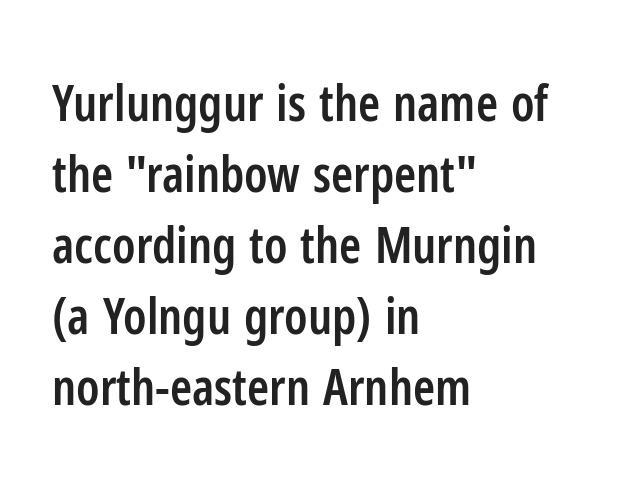
Compared with typical body copy, the letter spacing here is the same. Classification — sans serif. Notice how the passage keeps a crisp vertical edge on the left only. Successive baselines arrive at the customary interval. Has an underline been added? It has not.
